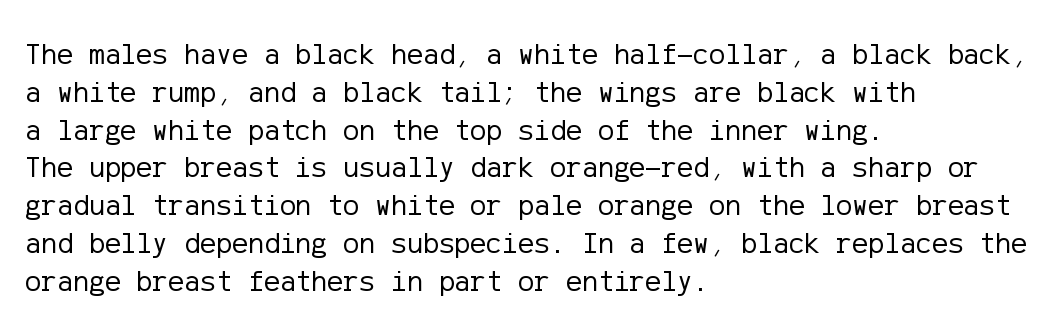
{"serif": "no", "italic": "no", "bold": "no", "weight": "regular", "width": "normal", "stroke_contrast": "low", "x_height": "medium", "underline": "no", "align": "left", "line_spacing": "normal", "line_spacing_ratio": 1.26, "letter_spacing": "normal", "letter_spacing_em": 0.0, "glyph_px": 30}
